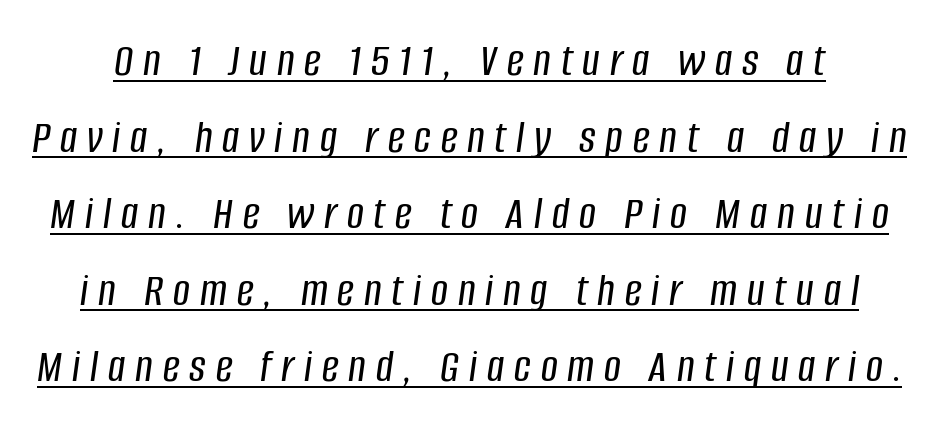
{"italic": "yes", "lean": "right", "slant_degrees": 8, "width": "condensed", "stroke_contrast": "low", "x_height": "large", "monospaced": "no", "underline": "yes", "line_spacing": "normal", "line_spacing_ratio": 1.63, "letter_spacing": "wide", "letter_spacing_em": 0.21, "glyph_px": 47}
